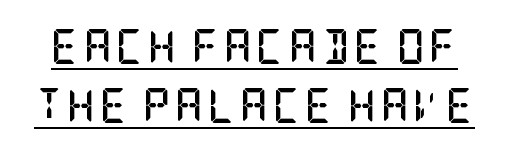
Q: Is the text bold? A: Yes.
Q: Is the text italic (slanted)? A: No, it is upright.
Q: Is the typeface a serif or a sans-serif typeface? A: Serif.
Q: Is the text underlined? A: Yes.
Q: Is the spacing between lines tight, normal or loose? A: Normal.
Q: Width (condensed, normal, or wide)? A: Condensed.
Q: Stroke contrast? A: Low.
Q: x-height? A: Large.
